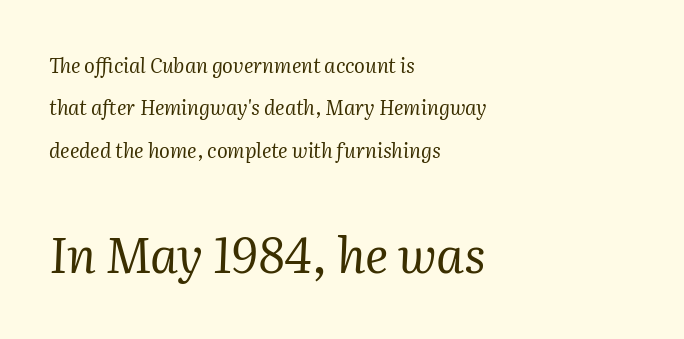
The leading is generous, giving the passage an open texture. Which of the two is more prominent by size? The second, at the bottom. The face used here is seriffed, in the tradition of book romans. Here the designer chose a conventional face with non-uniform glyph widths.
